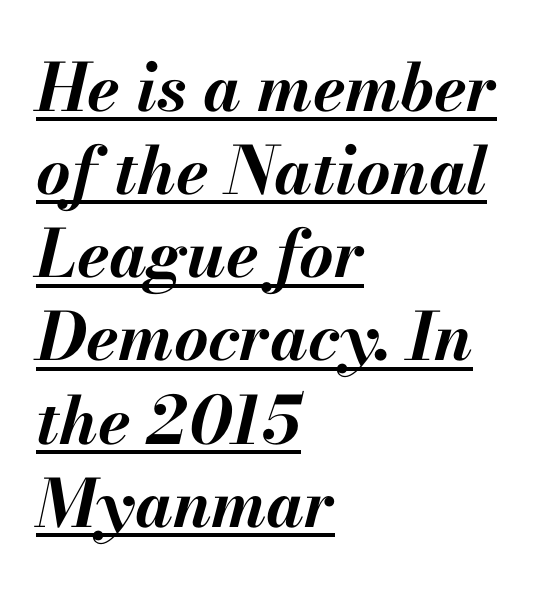
{"italic": "yes", "lean": "right", "slant_degrees": 13, "bold": "yes", "weight": "bold", "width": "normal", "stroke_contrast": "medium", "x_height": "small", "monospaced": "no", "underline": "yes", "align": "left", "line_spacing": "normal", "line_spacing_ratio": 1.26, "letter_spacing": "normal", "letter_spacing_em": 0.0, "glyph_px": 66}
